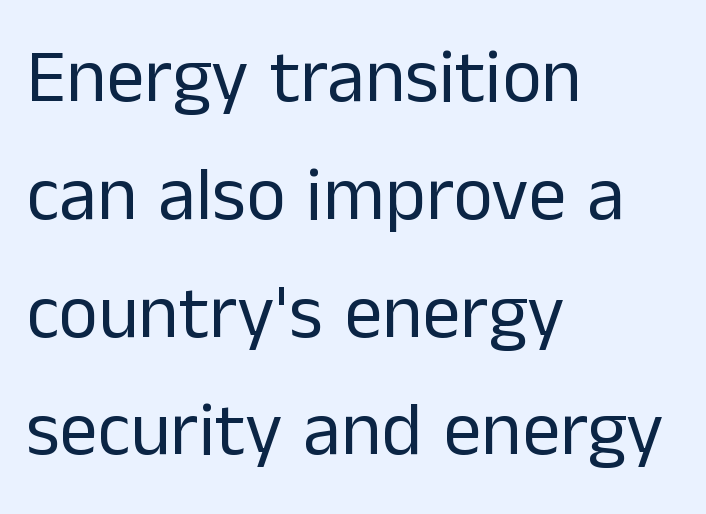
{"serif": "no", "italic": "no", "bold": "no", "weight": "regular", "width": "normal", "stroke_contrast": "low", "x_height": "medium", "monospaced": "no", "underline": "no", "align": "left", "line_spacing": "normal", "line_spacing_ratio": 1.55, "letter_spacing": "normal", "letter_spacing_em": 0.0, "glyph_px": 76}
